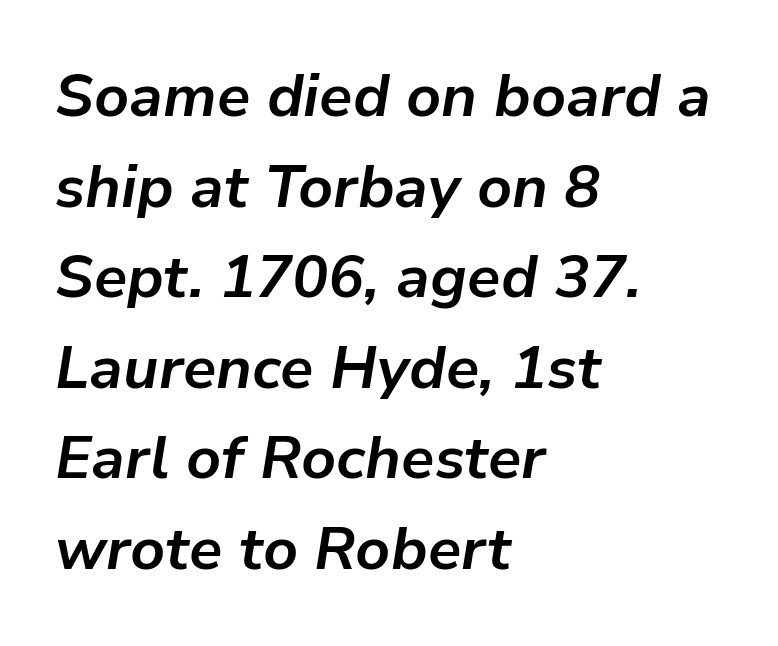
{"italic": "yes", "lean": "right", "slant_degrees": 9, "bold": "yes", "weight": "bold", "width": "normal", "stroke_contrast": "low", "x_height": "medium", "monospaced": "no", "underline": "no", "align": "left", "line_spacing": "normal", "line_spacing_ratio": 1.51, "letter_spacing": "normal", "letter_spacing_em": 0.0, "glyph_px": 60}
